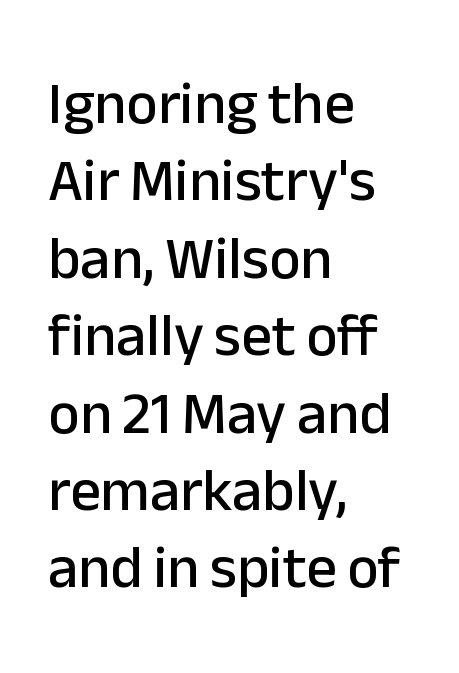
{"serif": "no", "italic": "no", "width": "normal", "stroke_contrast": "low", "x_height": "medium", "monospaced": "no", "underline": "no", "align": "left", "line_spacing": "normal", "line_spacing_ratio": 1.29, "letter_spacing": "normal", "letter_spacing_em": 0.0, "glyph_px": 60}
